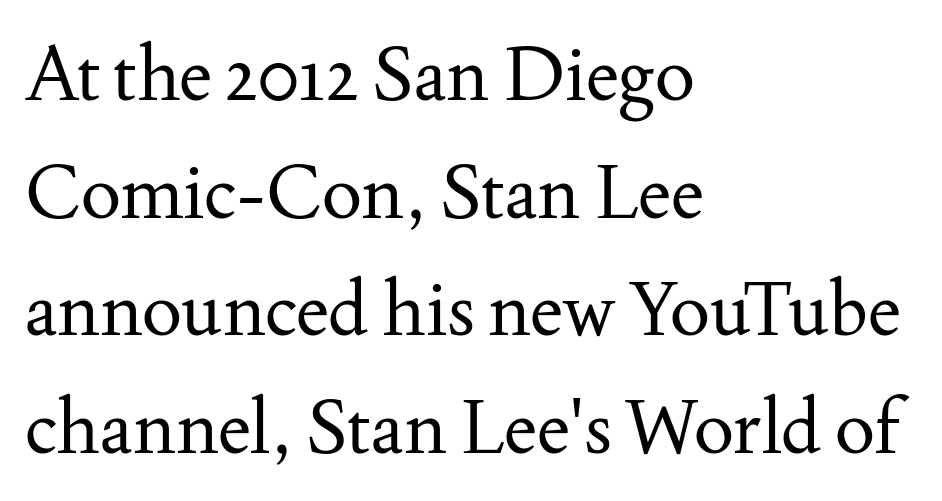
Just letters on the line, the space beneath them empty. Short note: letters normally spaced. Every stem runs plumb, perpendicular to the baseline. A normal amount of white space separates one row of letters from the next. Type style note: has serifs. This rendering uses left alignment, leaving the right contour irregular.
